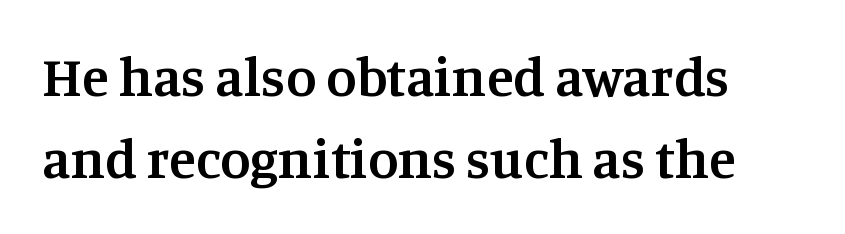
Words appear dense and cohesive because spacing is normal. You could not count columns in this text — the font is proportionally spaced. Unlike italic type, these characters show no tilt at all. Look at the bottom of the vertical strokes: they flare into serifs here. These lines sit exactly where default settings would place them. Glance below the letters and you will spot only blank space.
